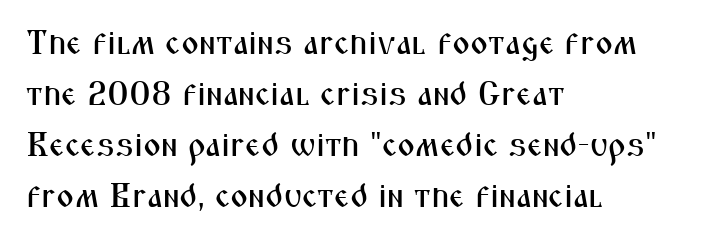
{"serif": "no", "italic": "no", "width": "condensed", "stroke_contrast": "medium", "x_height": "medium", "monospaced": "no", "underline": "no", "align": "left", "line_spacing": "normal", "line_spacing_ratio": 1.5, "letter_spacing": "normal", "letter_spacing_em": 0.0, "glyph_px": 34}
